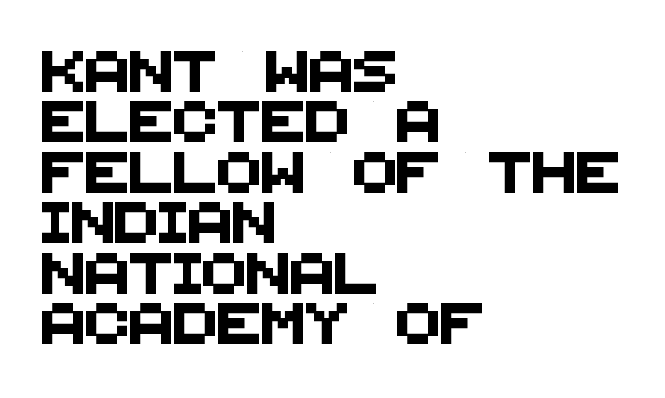
{"serif": "no", "width": "normal", "stroke_contrast": "medium", "x_height": "large", "monospaced": "no", "underline": "no", "align": "left", "line_spacing_ratio": 1.23, "letter_spacing": "normal", "letter_spacing_em": 0.0, "glyph_px": 41}
